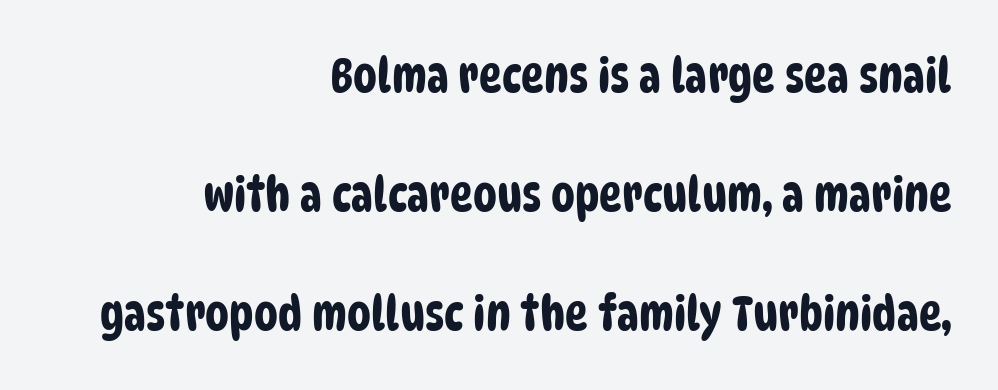
The image shows 48 px condensed sans-serif type; set right-aligned, loose line spacing (2.48x), normal letter spacing, not underlined; low stroke contrast and a large x-height.
